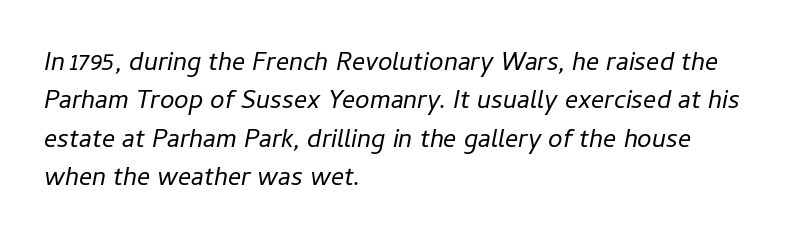
{"italic": "yes", "lean": "right", "slant_degrees": 11, "bold": "no", "underline": "no", "align": "left", "line_spacing": "normal", "line_spacing_ratio": 1.48, "letter_spacing": "normal", "letter_spacing_em": 0.0, "glyph_px": 26}
